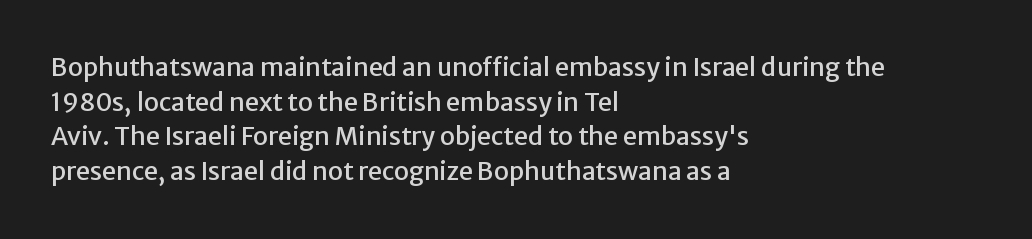
Q: Is the text italic (slanted)? A: No, it is upright.
Q: Is the text underlined? A: No.
Q: How is the paragraph aligned? A: Left-aligned.
Q: Is the spacing between letters normal or unusually wide? A: Normal.
Q: Is the spacing between lines tight, normal or loose? A: Normal.
